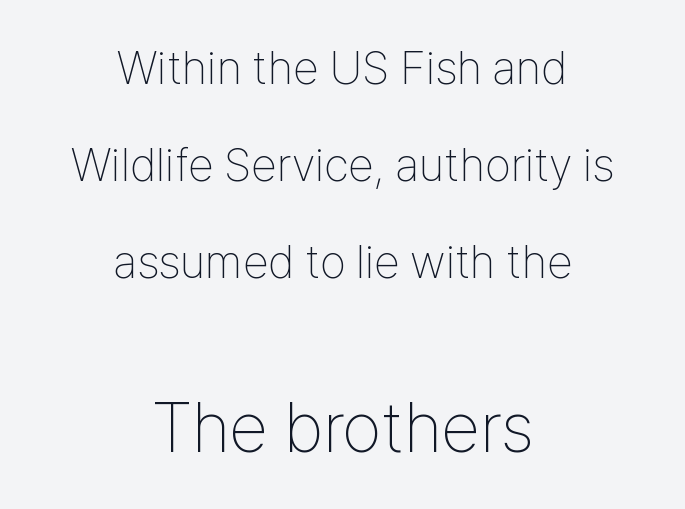
The image shows 70 px thin, condensed sans-serif type, upright; set centered, loose line spacing (2.06x), normal letter spacing, not underlined; the second (bottom) block is 1.49x larger; low stroke contrast and a medium x-height.
